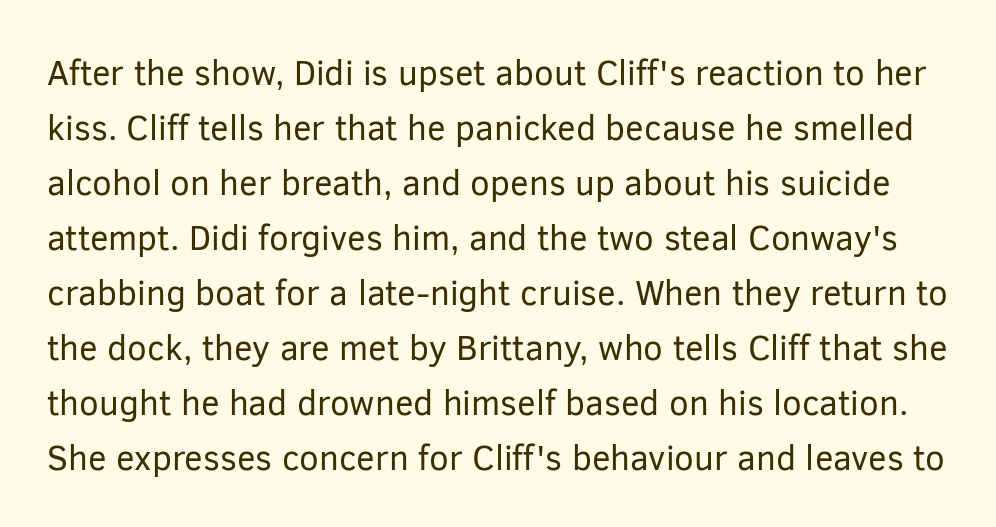
Descender tails drop into unmarked territory. The typesetting does not lean heavy: it is not bold. The leading is moderate, giving the passage an even texture. Default kerning and tracking; the words read as compact shapes. Proportional: the letters do not fall into vertical columns. This sample uses an upright cut, with every glyph sitting square on the baseline.
